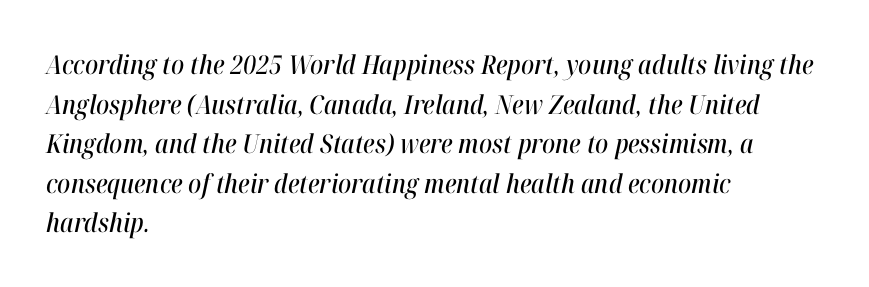
The image shows 26 px text type, italic (leaning right); set left-aligned, normal line spacing (1.52x), normal letter spacing, not underlined.
